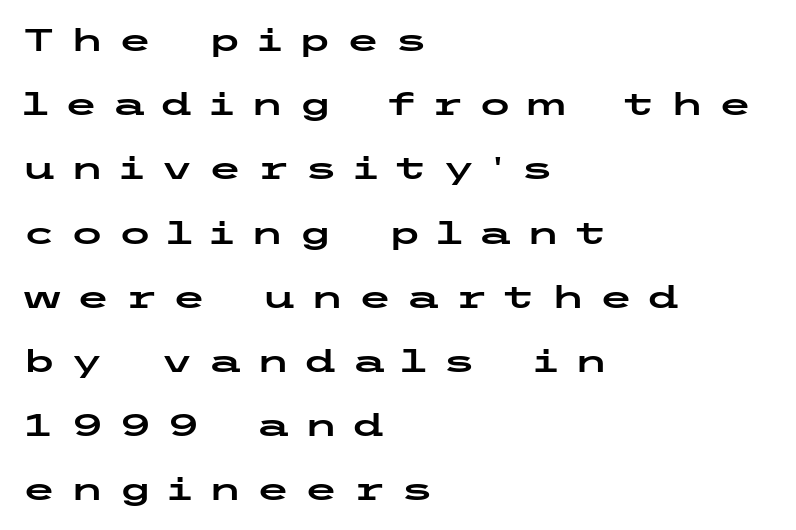
Q: Is the text italic (slanted)? A: No, it is upright.
Q: Is the typeface a serif or a sans-serif typeface? A: Sans-serif.
Q: Is the text underlined? A: No.
Q: How is the paragraph aligned? A: Left-aligned.
Q: Is the spacing between letters normal or unusually wide? A: Unusually wide.
Q: Is the spacing between lines tight, normal or loose? A: Loose.
Q: Width (condensed, normal, or wide)? A: Wide.
Q: Stroke contrast? A: Low.
Q: x-height? A: Medium.
